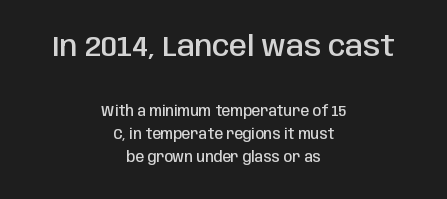
Inter-character spacing is left at the font's built-in metrics. Character widths vary here, with narrow letters taking less room than wide ones. Between these two stacked blocks, the higher one wins on size. Honestly, the row spacing looks completely unremarkable.
